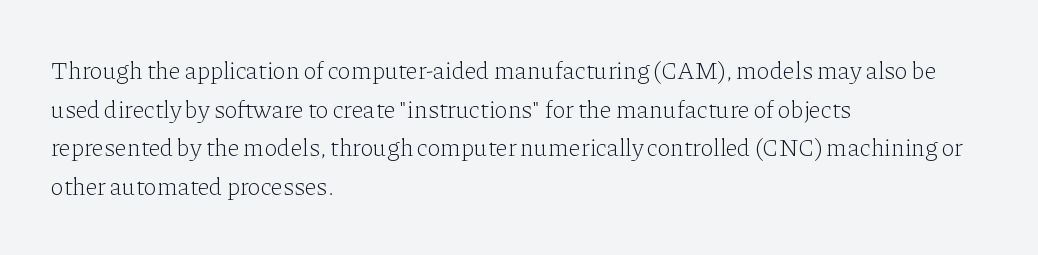
The image shows 25 px text type, upright; set left-aligned, normal line spacing (1.55x), normal letter spacing, not underlined.
